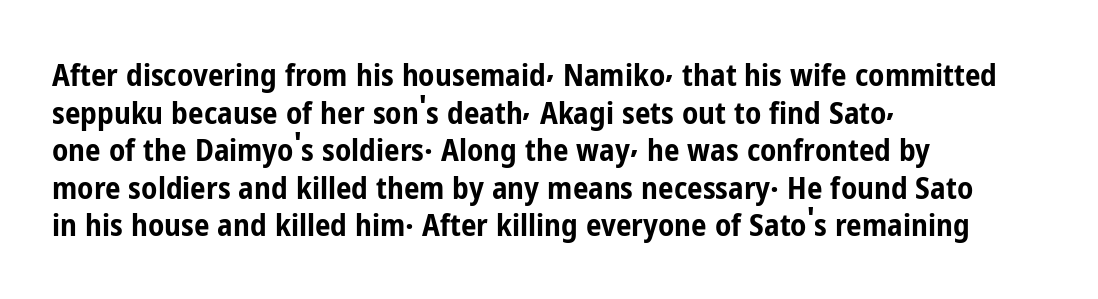
{"serif": "no", "italic": "no", "bold": "yes", "weight": "bold", "width": "condensed", "stroke_contrast": "low", "x_height": "medium", "monospaced": "no", "underline": "no", "align": "left", "line_spacing_ratio": 1.21, "letter_spacing": "normal", "letter_spacing_em": 0.0, "glyph_px": 31}
